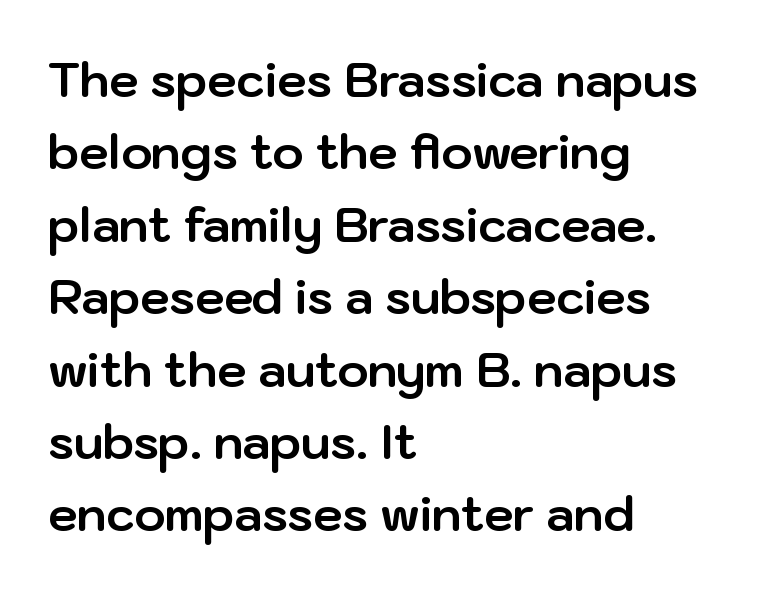
{"serif": "no", "italic": "no", "bold": "yes", "weight": "bold", "width": "normal", "stroke_contrast": "low", "x_height": "medium", "monospaced": "no", "underline": "no", "align": "left", "line_spacing": "normal", "line_spacing_ratio": 1.54, "letter_spacing": "normal", "letter_spacing_em": 0.0, "glyph_px": 47}
